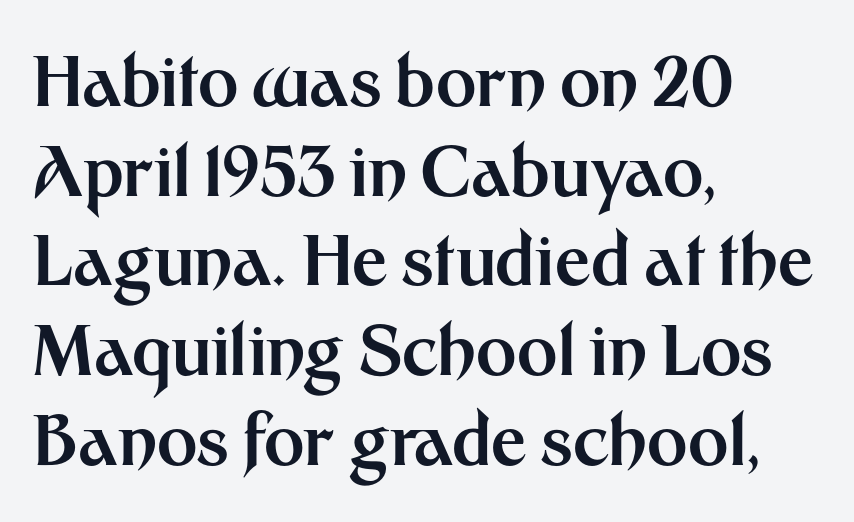
Q: Is the text bold? A: Yes.
Q: Is the text italic (slanted)? A: No, it is upright.
Q: Is the typeface a serif or a sans-serif typeface? A: Sans-serif.
Q: Is the text underlined? A: No.
Q: How is the paragraph aligned? A: Left-aligned.
Q: Is the spacing between letters normal or unusually wide? A: Normal.
Q: Is the spacing between lines tight, normal or loose? A: Normal.
Q: Width (condensed, normal, or wide)? A: Normal.
Q: Stroke contrast? A: Medium.
Q: x-height? A: Medium.
Q: Monospaced? A: No.
